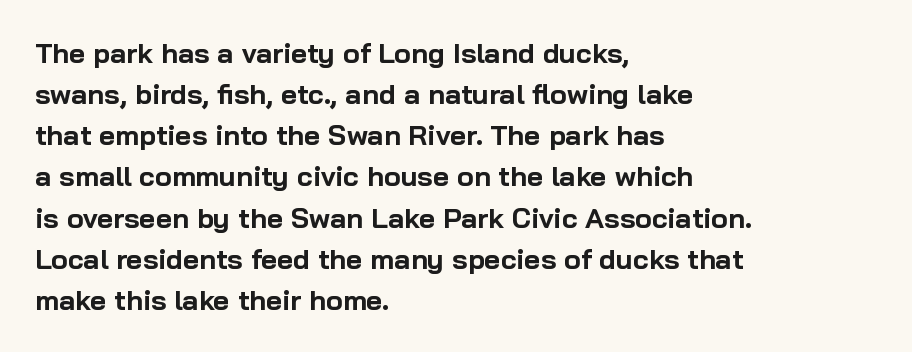
{"serif": "no", "italic": "no", "bold": "yes", "weight": "bold", "width": "normal", "stroke_contrast": "low", "x_height": "medium", "monospaced": "no", "underline": "no", "align": "left", "line_spacing": "normal", "line_spacing_ratio": 1.47, "letter_spacing": "normal", "letter_spacing_em": 0.0, "glyph_px": 28}
